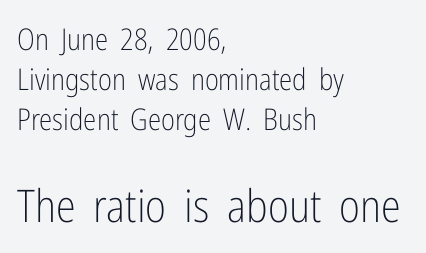
{"serif": "no", "italic": "no", "bold": "no", "weight": "light", "width": "condensed", "stroke_contrast": "low", "x_height": "medium", "monospaced": "no", "underline": "no", "align": "left", "line_spacing": "normal", "line_spacing_ratio": 1.33, "letter_spacing": "normal", "letter_spacing_em": 0.0, "larger_block": "second", "size_ratio": 1.5, "glyph_px": 45}
